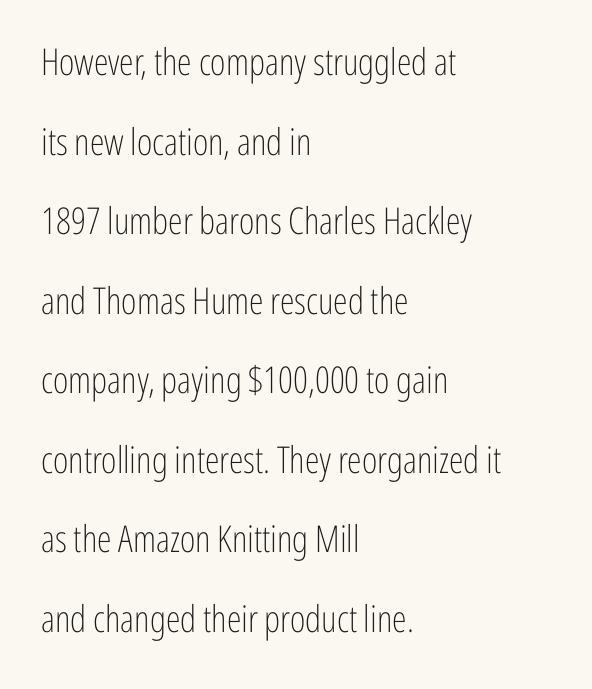
{"serif": "no", "italic": "no", "bold": "no", "weight": "light", "width": "condensed", "stroke_contrast": "low", "x_height": "medium", "monospaced": "no", "underline": "no", "align": "left", "line_spacing": "loose", "line_spacing_ratio": 2.15, "letter_spacing": "normal", "letter_spacing_em": 0.0, "glyph_px": 37}
